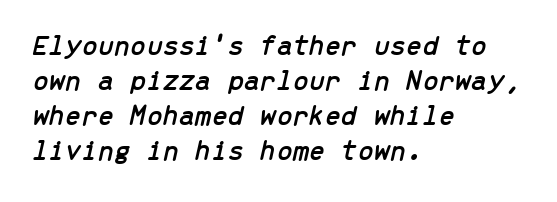
This rendering features lettering with no underline. The letterforms sit shoulder to shoulder at normal distance. Slanted lettering throughout. You could count columns in this text — the font is strictly monospaced.
